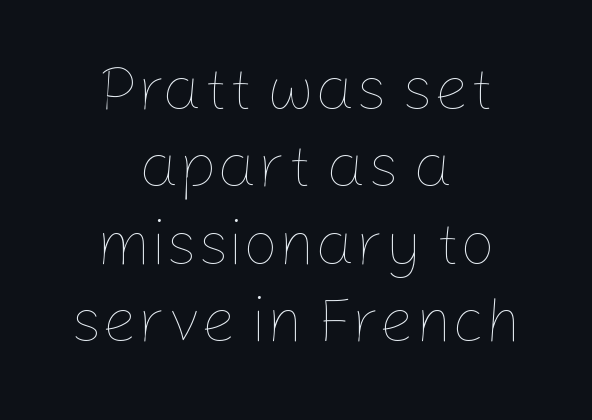
Q: Is the text bold? A: No.
Q: Is the text italic (slanted)? A: No, it is upright.
Q: Is the text underlined? A: No.
Q: How is the paragraph aligned? A: Centered.
Q: Is the spacing between letters normal or unusually wide? A: Normal.
Q: Width (condensed, normal, or wide)? A: Normal.
Q: Stroke contrast? A: Low.
Q: x-height? A: Medium.
Q: Monospaced? A: No.
